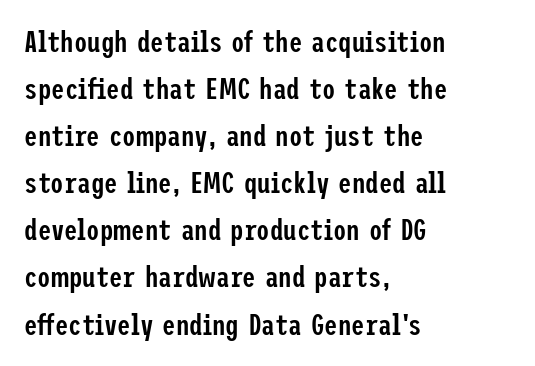
{"serif": "no", "italic": "no", "bold": "semi", "weight": "semibold", "width": "condensed", "stroke_contrast": "low", "x_height": "medium", "underline": "no", "align": "left", "line_spacing": "normal", "line_spacing_ratio": 1.57, "letter_spacing": "normal", "letter_spacing_em": 0.0, "glyph_px": 30}
